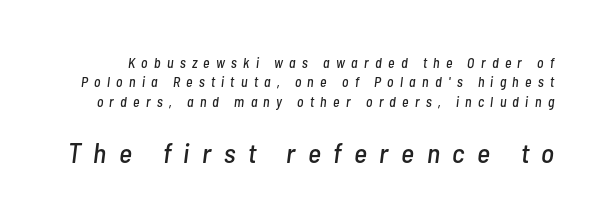
The image shows 28 px condensed type, italic (leaning right); set normal line spacing (1.39x), unusually wide letter spacing (+0.45 em), not underlined; the second (bottom) block is 2.0x larger; low stroke contrast and a medium x-height.
